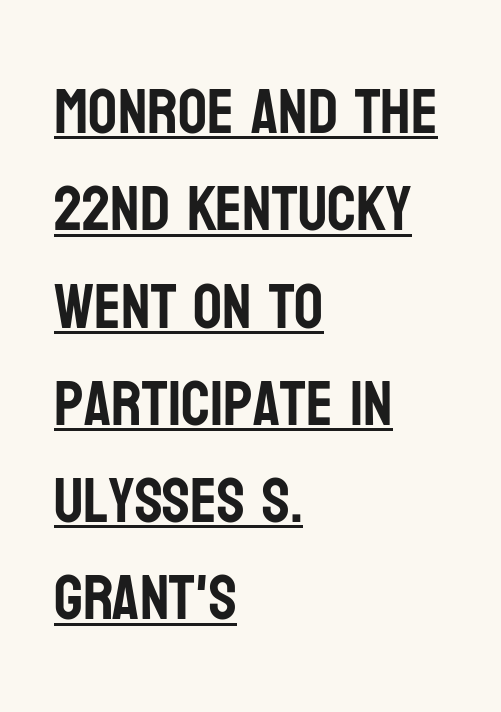
Nobody touched the tracking dial on this one. The typesetter chose a ragged-right arrangement here. Each line of the rendering has a horizontal stroke beneath the glyphs. Look at the bottom of the vertical strokes: they stop flat, with no serifs.
